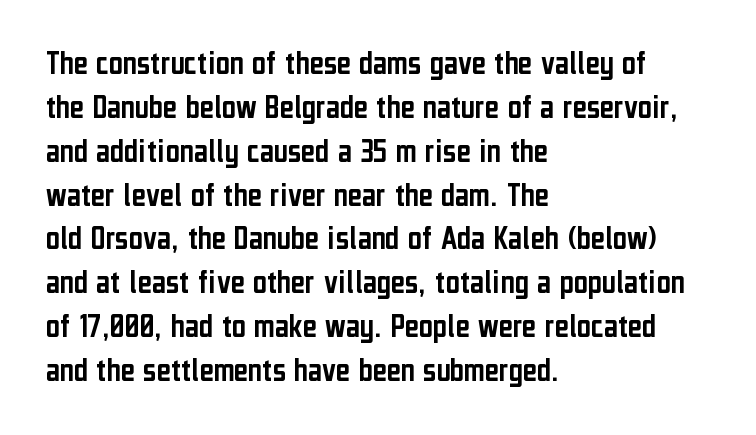
You could not count columns in this text — the font is proportionally spaced. Inter-character spacing is left at the font's built-in metrics. In CSS terms this would be text-align: left. Nobody drew a line under any word here. If you drew a line through each stem, it would be perfectly vertical. Check where the strokes stop: nothing finishes them off — pure sans.
